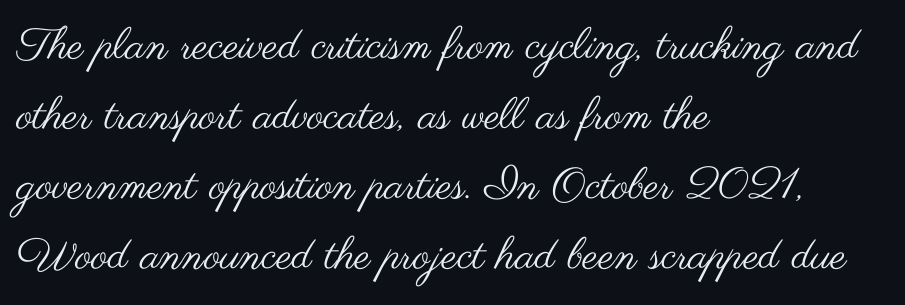
The face used here is rendered with its standard letterfit. Bold? No — there's no thickening of the strokes. Beneath every word, the page is bare.
